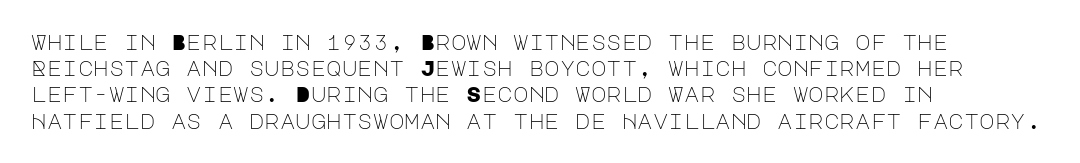
Q: Is the text bold? A: No.
Q: Is the text italic (slanted)? A: No, it is upright.
Q: Is the text underlined? A: No.
Q: How is the paragraph aligned? A: Left-aligned.
Q: Is the spacing between letters normal or unusually wide? A: Normal.
Q: Is the spacing between lines tight, normal or loose? A: Normal.
